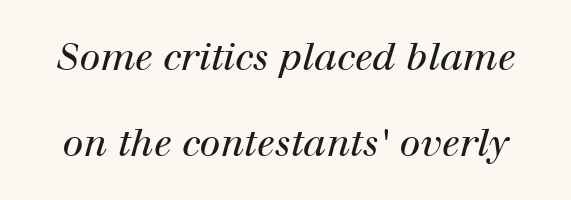
The image shows 38 px regular-weight serif type, italic (leaning right); set loose line spacing (2.27x), normal letter spacing, not underlined; high stroke contrast and a medium x-height.
